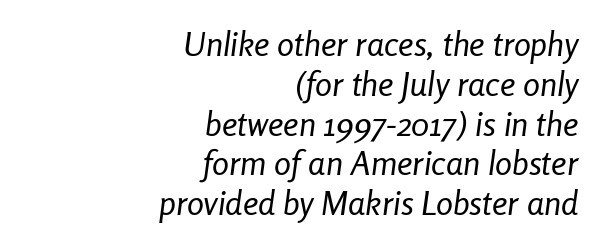
No chunkiness to these letters — they're not bold. Here the designer chose a conventional face with non-uniform glyph widths. Check under the words: just untouched page. The passage is arranged like a letterhead date or caption credit — flush right. This rendering leaves character spacing at its baseline value. When letters slant like this, we call the style italic.
